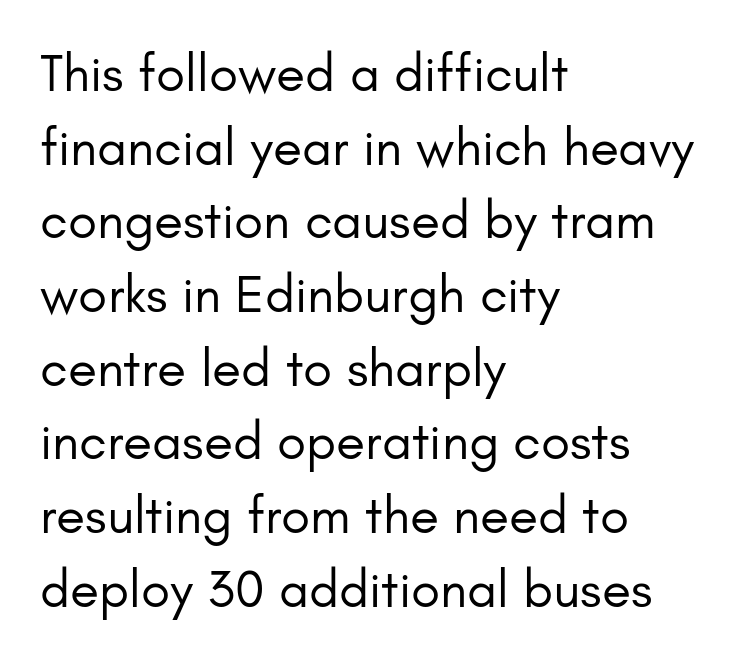
{"serif": "no", "italic": "no", "bold": "no", "weight": "regular", "width": "normal", "stroke_contrast": "low", "x_height": "small", "monospaced": "no", "underline": "no", "align": "left", "line_spacing": "normal", "line_spacing_ratio": 1.39, "letter_spacing": "normal", "letter_spacing_em": 0.0, "glyph_px": 53}
